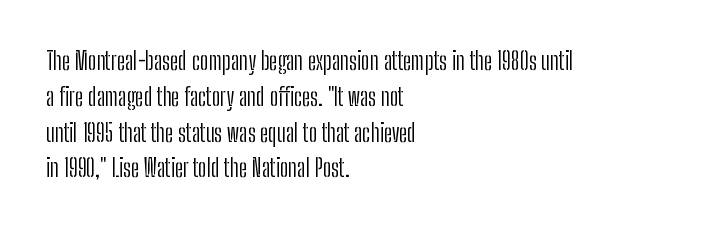
Q: Is the text bold? A: No.
Q: Is the text italic (slanted)? A: No, it is upright.
Q: Is the text underlined? A: No.
Q: How is the paragraph aligned? A: Left-aligned.
Q: Is the spacing between letters normal or unusually wide? A: Normal.
Q: Is the spacing between lines tight, normal or loose? A: Normal.
